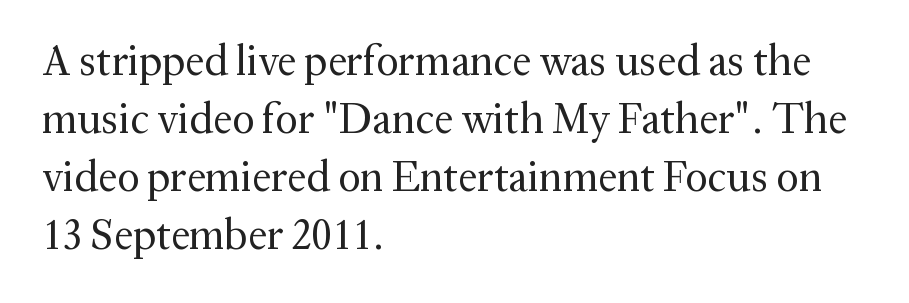
The image shows 43 px regular-weight serif type, upright; set left-aligned, normal line spacing (1.35x), normal letter spacing, not underlined; medium stroke contrast and a medium x-height.
